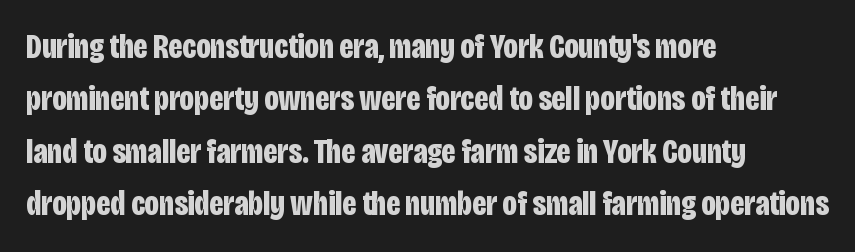
The image shows 34 px bold, condensed sans-serif type, upright; set left-aligned, normal line spacing (1.54x), normal letter spacing, not underlined; low stroke contrast and a large x-height.
